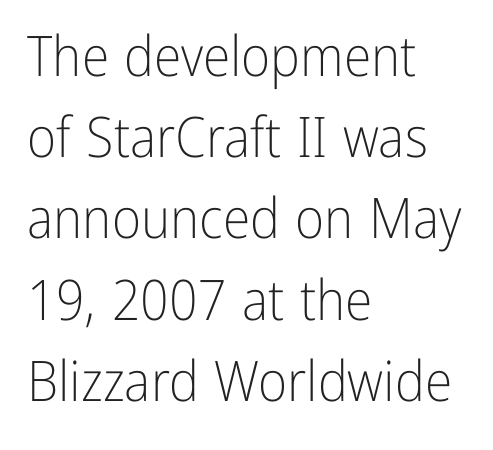
Q: Is the text bold? A: No.
Q: Is the text italic (slanted)? A: No, it is upright.
Q: Is the typeface a serif or a sans-serif typeface? A: Sans-serif.
Q: Is the text underlined? A: No.
Q: How is the paragraph aligned? A: Left-aligned.
Q: Is the spacing between letters normal or unusually wide? A: Normal.
Q: Is the spacing between lines tight, normal or loose? A: Normal.
Q: Width (condensed, normal, or wide)? A: Condensed.
Q: Stroke contrast? A: Low.
Q: x-height? A: Medium.
Q: Monospaced? A: No.
